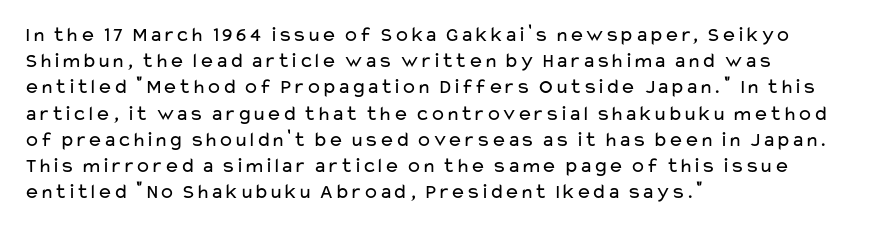
Q: Is the text bold? A: No.
Q: Is the text italic (slanted)? A: No, it is upright.
Q: Is the text underlined? A: No.
Q: How is the paragraph aligned? A: Left-aligned.
Q: Is the spacing between letters normal or unusually wide? A: Normal.
Q: Is the spacing between lines tight, normal or loose? A: Normal.
